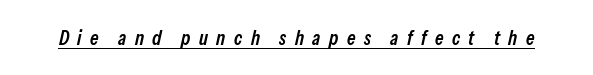
The image shows 20 px text type, italic (leaning right); set unusually wide letter spacing (+0.42 em), underlined.
